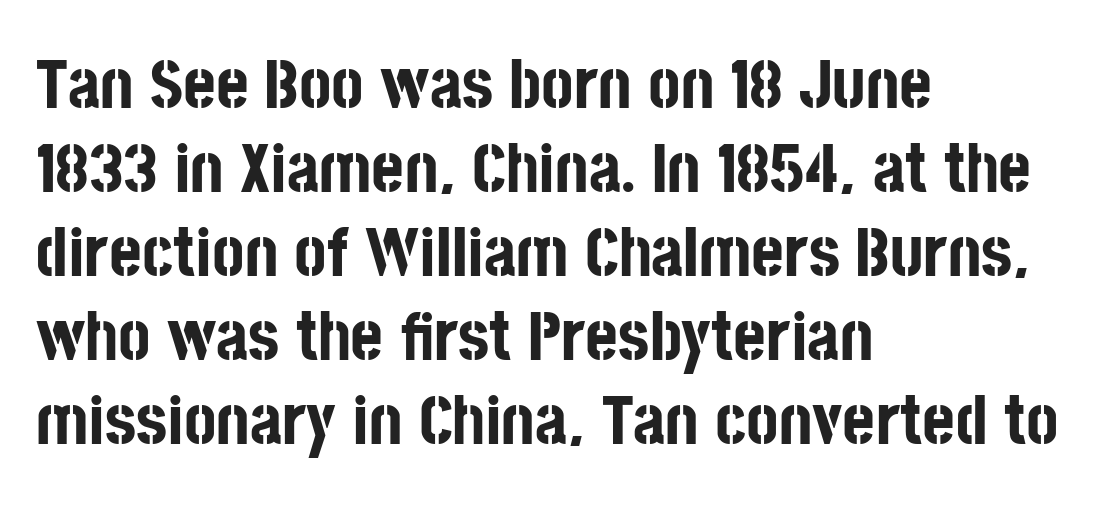
Q: Is the text bold? A: Yes.
Q: Is the text italic (slanted)? A: No, it is upright.
Q: Is the typeface a serif or a sans-serif typeface? A: Sans-serif.
Q: Is the text underlined? A: No.
Q: How is the paragraph aligned? A: Left-aligned.
Q: Is the spacing between letters normal or unusually wide? A: Normal.
Q: Width (condensed, normal, or wide)? A: Condensed.
Q: Stroke contrast? A: Low.
Q: x-height? A: Large.
Q: Monospaced? A: No.
